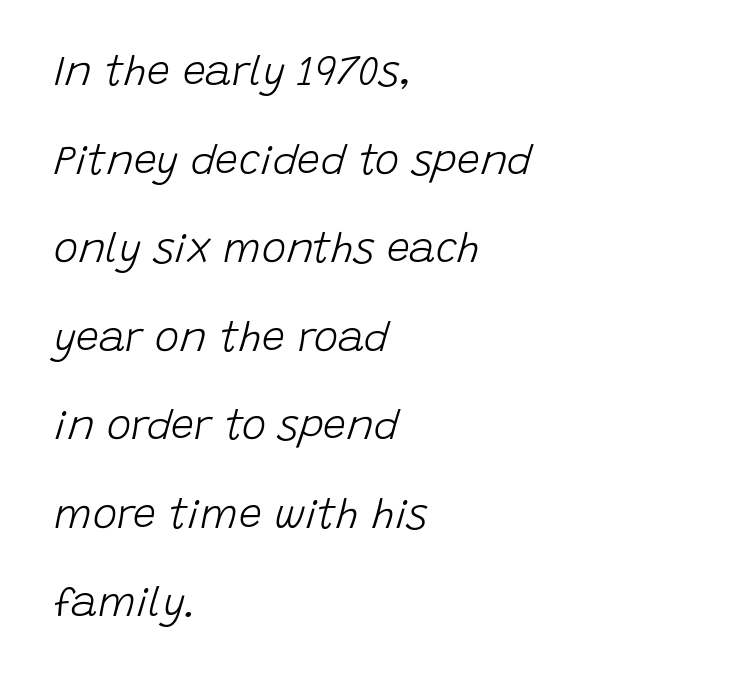
{"italic": "yes", "lean": "right", "slant_degrees": 15, "bold": "no", "weight": "light", "width": "normal", "stroke_contrast": "low", "x_height": "large", "monospaced": "no", "underline": "no", "align": "left", "line_spacing": "loose", "line_spacing_ratio": 2.16, "letter_spacing": "normal", "letter_spacing_em": 0.0, "glyph_px": 41}
